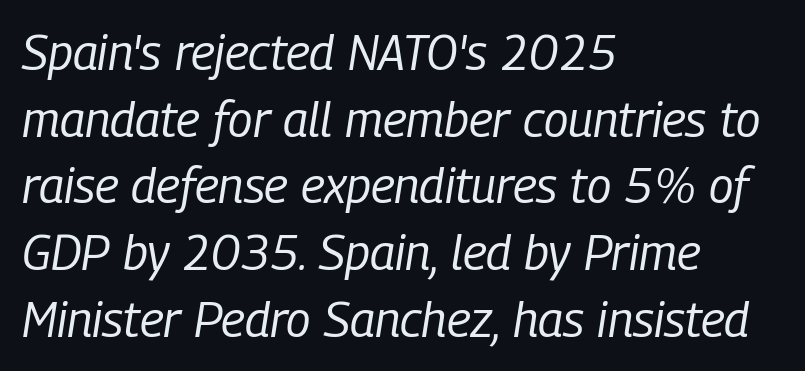
{"italic": "yes", "lean": "right", "slant_degrees": 9, "bold": "no", "weight": "regular", "width": "condensed", "stroke_contrast": "low", "x_height": "medium", "monospaced": "no", "underline": "no", "align": "left", "line_spacing": "normal", "line_spacing_ratio": 1.36, "letter_spacing": "normal", "letter_spacing_em": 0.0, "glyph_px": 49}
